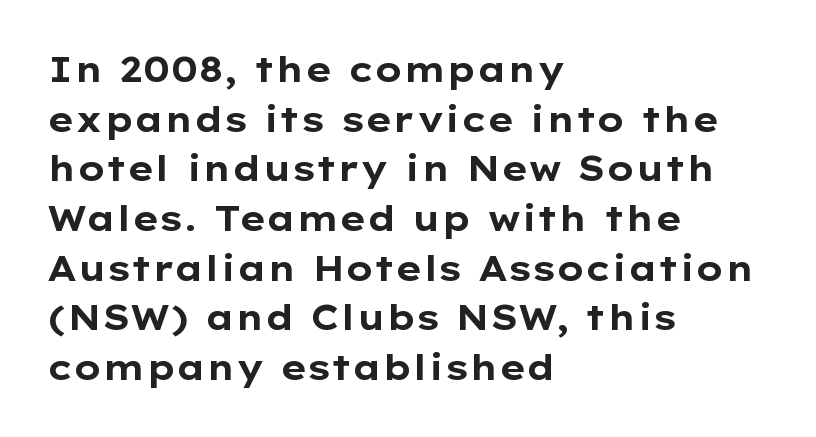
{"serif": "no", "italic": "no", "bold": "yes", "weight": "bold", "width": "wide", "stroke_contrast": "low", "x_height": "medium", "monospaced": "no", "underline": "no", "align": "left", "line_spacing": "normal", "line_spacing_ratio": 1.42, "letter_spacing": "normal", "letter_spacing_em": 0.0, "glyph_px": 35}
